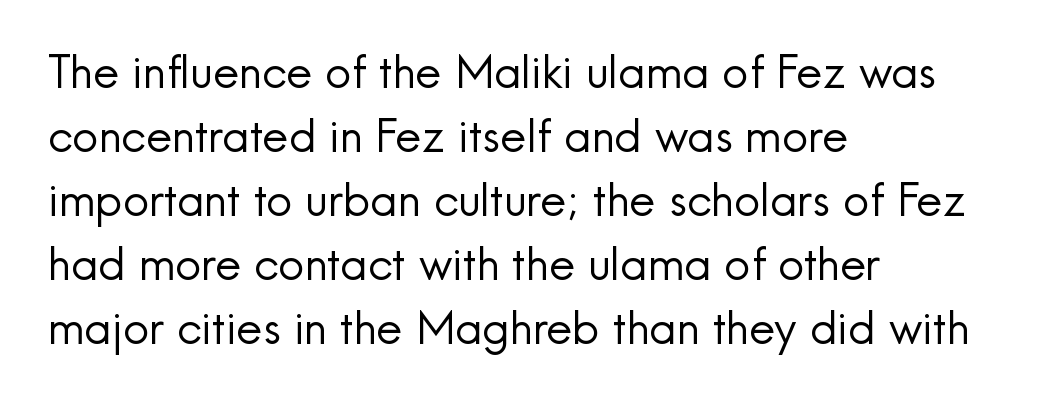
Q: Is the text bold? A: No.
Q: Is the text italic (slanted)? A: No, it is upright.
Q: Is the typeface a serif or a sans-serif typeface? A: Sans-serif.
Q: Is the text underlined? A: No.
Q: How is the paragraph aligned? A: Left-aligned.
Q: Is the spacing between letters normal or unusually wide? A: Normal.
Q: Is the spacing between lines tight, normal or loose? A: Normal.
Q: Width (condensed, normal, or wide)? A: Normal.
Q: x-height? A: Small.
Q: Monospaced? A: No.
